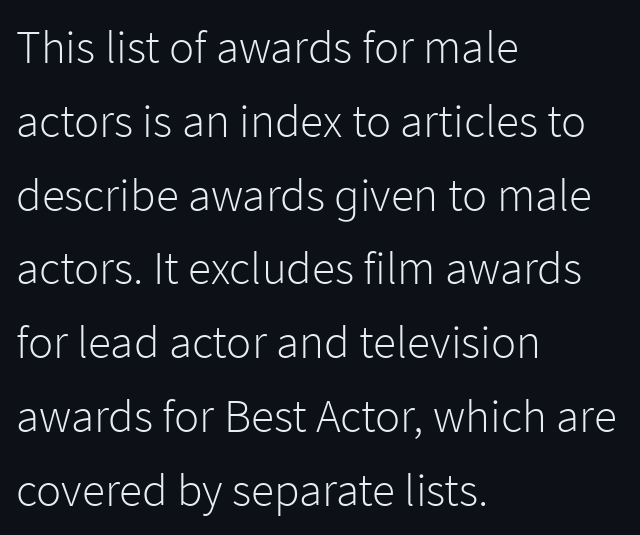
{"serif": "no", "italic": "no", "bold": "no", "weight": "light", "width": "normal", "stroke_contrast": "low", "x_height": "medium", "monospaced": "no", "underline": "no", "align": "left", "line_spacing": "normal", "line_spacing_ratio": 1.57, "letter_spacing": "normal", "letter_spacing_em": 0.0, "glyph_px": 47}
